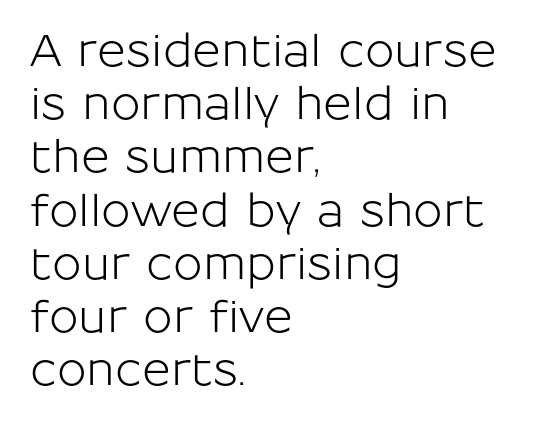
Just letters on the line, the space beneath them empty. The face used here is proportionally spaced, like ordinary book or web type. Tall strokes in this sample are plumb rather than angled. Tracking value appears to be zero — textbook default spacing. Note: no serifs on the glyphs.
